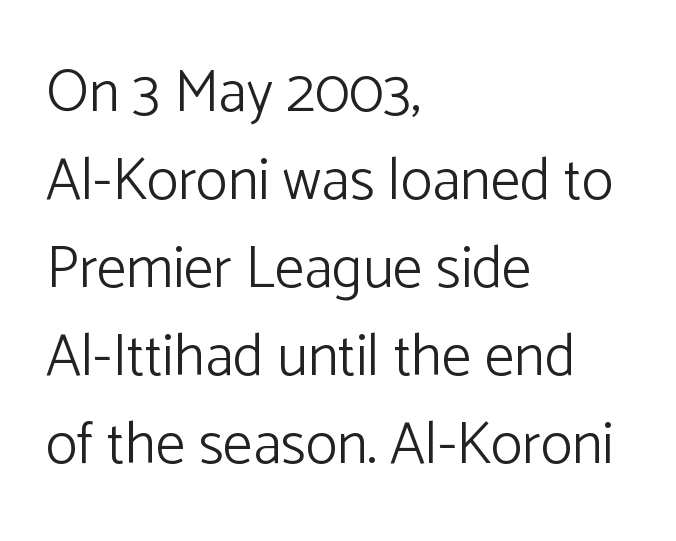
The image shows 59 px light sans-serif type, upright; set left-aligned, normal line spacing (1.49x), normal letter spacing, not underlined; low stroke contrast and a medium x-height.
